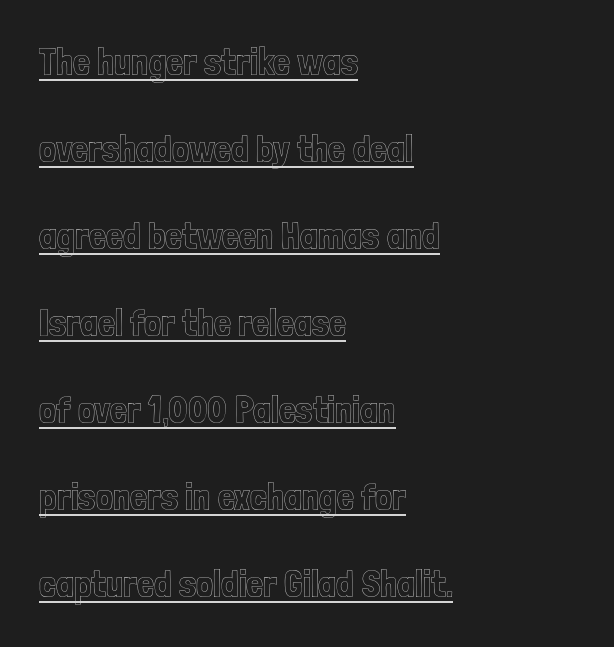
All the whitespace from short lines collects on the right. What's the leading like? Stretched, with rows far apart. Characters follow at the spacing the type designer built in. The letters advance in unequal steps, a hallmark of proportional type.
